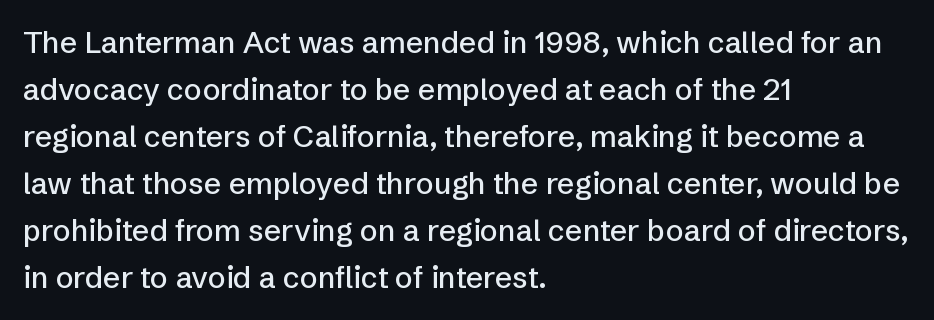
Q: Is the text italic (slanted)? A: No, it is upright.
Q: Is the typeface a serif or a sans-serif typeface? A: Sans-serif.
Q: Is the text underlined? A: No.
Q: How is the paragraph aligned? A: Left-aligned.
Q: Is the spacing between letters normal or unusually wide? A: Normal.
Q: Is the spacing between lines tight, normal or loose? A: Normal.
Q: Width (condensed, normal, or wide)? A: Normal.
Q: Stroke contrast? A: Low.
Q: x-height? A: Medium.
Q: Monospaced? A: No.
